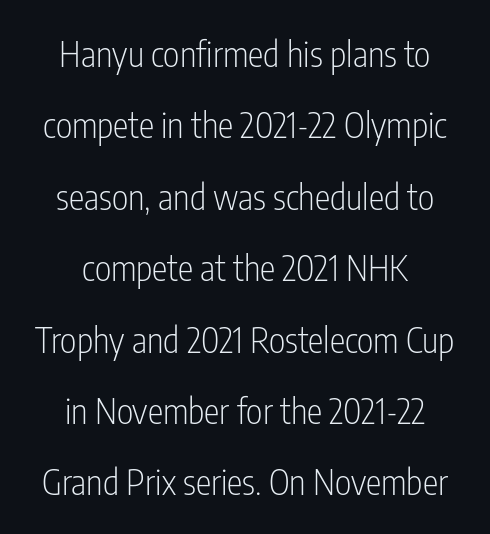
Does extra space separate the letters? No, they use regular spacing. If you folded the block vertically in half, each line would mirror itself in length. Ascenders rise straight up at ninety degrees. Each stroke keeps to a modest, everyday thickness or less. Bare-footed words on every line. The leading is generous, giving the passage an open texture.
